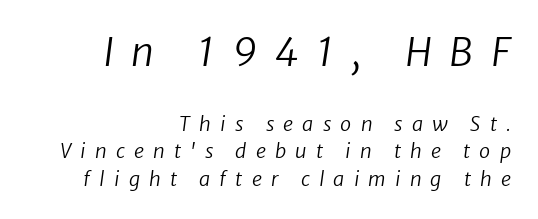
The image shows 39 px regular-weight sans-serif type; set right-aligned, normal line spacing (1.36x), unusually wide letter spacing (+0.46 em), not underlined; the first (top) block is 1.95x larger; low stroke contrast and a medium x-height.
